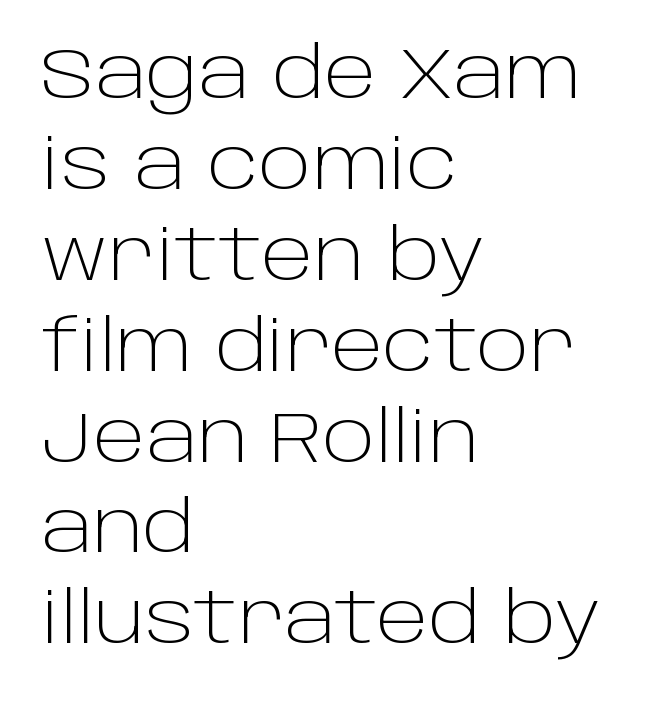
Q: Is the text bold? A: No.
Q: Is the text italic (slanted)? A: No, it is upright.
Q: Is the typeface a serif or a sans-serif typeface? A: Sans-serif.
Q: Is the text underlined? A: No.
Q: How is the paragraph aligned? A: Left-aligned.
Q: Is the spacing between letters normal or unusually wide? A: Normal.
Q: Is the spacing between lines tight, normal or loose? A: Normal.
Q: Width (condensed, normal, or wide)? A: Normal.
Q: Stroke contrast? A: Low.
Q: x-height? A: Large.
Q: Monospaced? A: No.
